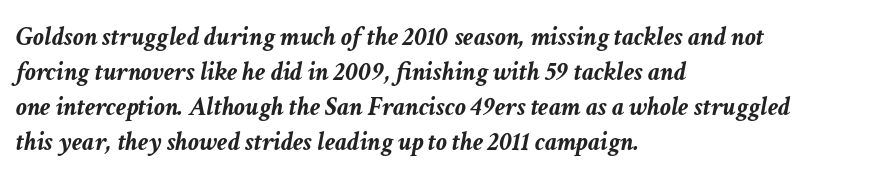
Q: Is the text bold? A: Yes.
Q: Is the text italic (slanted)? A: Yes, it leans right by about 11 degrees.
Q: Is the text underlined? A: No.
Q: How is the paragraph aligned? A: Left-aligned.
Q: Is the spacing between letters normal or unusually wide? A: Normal.
Q: Is the spacing between lines tight, normal or loose? A: Normal.
